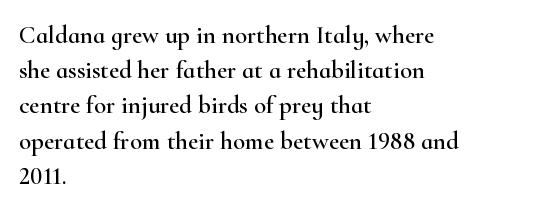
Posture: straight, roman, zero tilt. This rendering uses left alignment, leaving the right contour irregular. This sample keeps an unexceptional amount of space between lines. Bare-footed words on every line.
